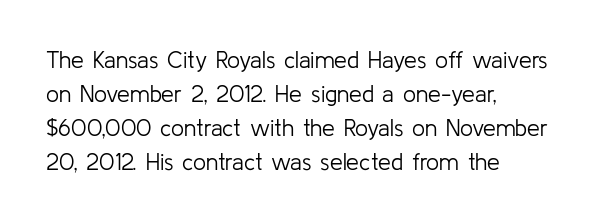
Q: Is the text bold? A: No.
Q: Is the text italic (slanted)? A: No, it is upright.
Q: Is the text underlined? A: No.
Q: How is the paragraph aligned? A: Left-aligned.
Q: Is the spacing between letters normal or unusually wide? A: Normal.
Q: Is the spacing between lines tight, normal or loose? A: Normal.
